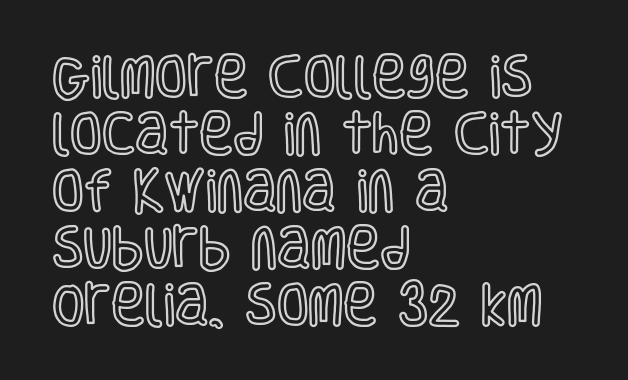
No italicization has been applied; the sample stays upright. The letterforms sit shoulder to shoulder at normal distance. Short and long lines alike share a common starting point at left. Varying glyph widths throughout — classic text-font behaviour.
